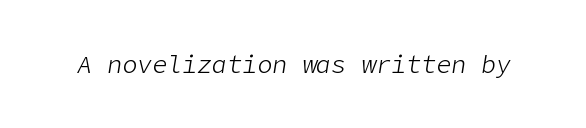
{"italic": "yes", "lean": "right", "slant_degrees": 9, "bold": "no", "underline": "no", "letter_spacing": "normal", "letter_spacing_em": 0.0, "glyph_px": 25}
